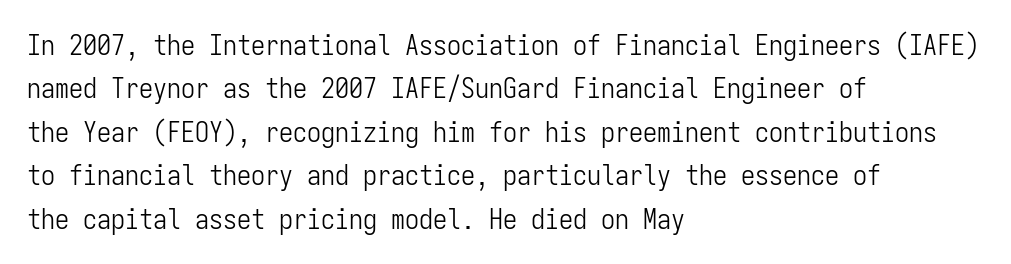
The image shows 28 px light, condensed sans-serif type, upright, monospaced; set left-aligned, normal line spacing (1.55x), normal letter spacing, not underlined; low stroke contrast and a medium x-height.
